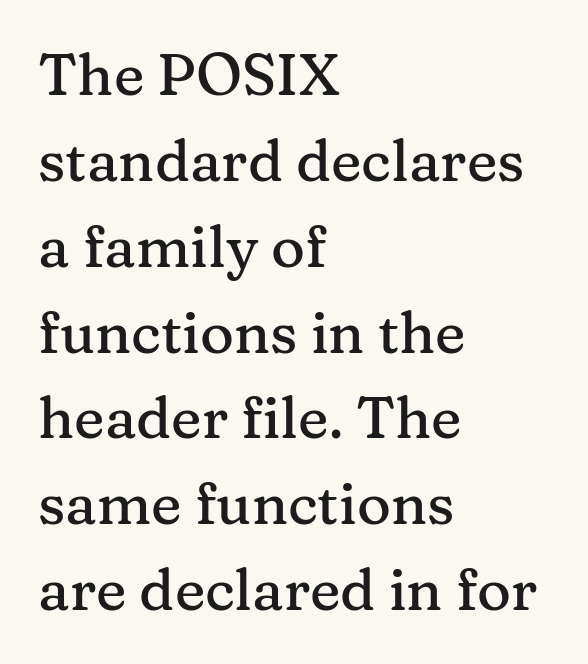
{"serif": "yes", "italic": "no", "width": "normal", "stroke_contrast": "medium", "x_height": "medium", "monospaced": "no", "underline": "no", "align": "left", "line_spacing": "normal", "line_spacing_ratio": 1.48, "letter_spacing": "normal", "letter_spacing_em": 0.0, "glyph_px": 58}
